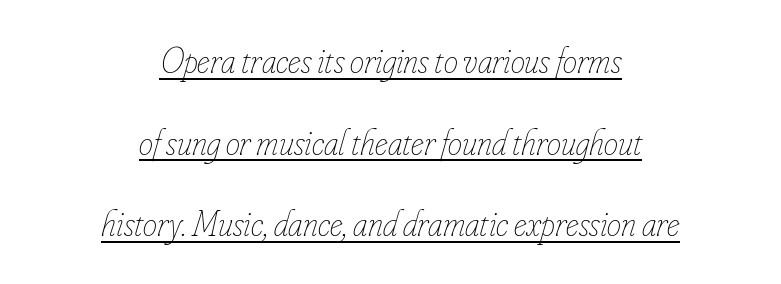
Q: Is the text bold? A: No.
Q: Is the text italic (slanted)? A: Yes, it leans right by about 16 degrees.
Q: Is the text underlined? A: Yes.
Q: How is the paragraph aligned? A: Centered.
Q: Is the spacing between letters normal or unusually wide? A: Normal.
Q: Is the spacing between lines tight, normal or loose? A: Loose.
Q: Width (condensed, normal, or wide)? A: Condensed.
Q: Stroke contrast? A: Low.
Q: x-height? A: Small.
Q: Monospaced? A: No.
